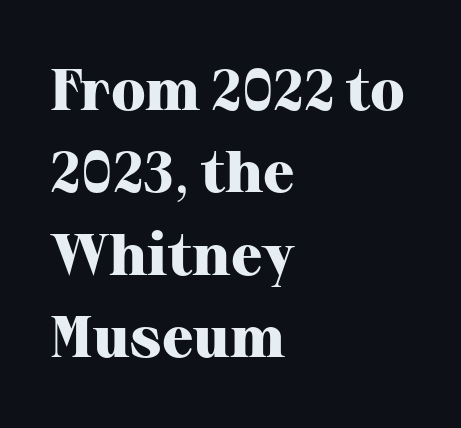
Q: Is the text bold? A: Yes.
Q: Is the text italic (slanted)? A: No, it is upright.
Q: Is the typeface a serif or a sans-serif typeface? A: Serif.
Q: Is the text underlined? A: No.
Q: How is the paragraph aligned? A: Left-aligned.
Q: Is the spacing between letters normal or unusually wide? A: Normal.
Q: Is the spacing between lines tight, normal or loose? A: Normal.
Q: Width (condensed, normal, or wide)? A: Normal.
Q: Stroke contrast? A: High.
Q: x-height? A: Medium.
Q: Monospaced? A: No.
